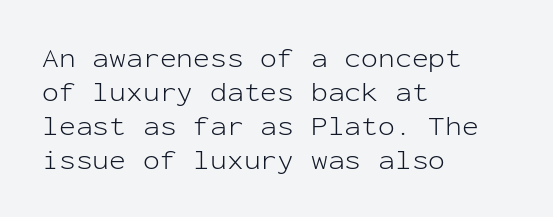
Stroke terminals: plain, sans-serif. You could count columns in this text — the font is strictly monospaced. Stroke thickness stays within the range of a standard reading face or lighter. A typesetter would call this zero additional tracking. Every row of glyphs begins at an identical x-position on the left. Designer's note — italics off, roman on.
